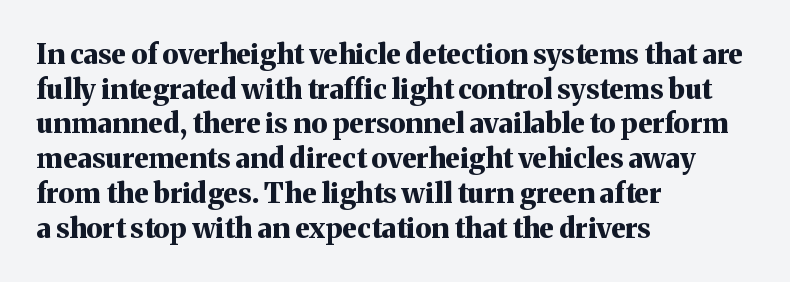
{"serif": "yes", "italic": "no", "bold": "yes", "weight": "bold", "width": "normal", "stroke_contrast": "medium", "x_height": "medium", "monospaced": "no", "underline": "no", "align": "left", "line_spacing_ratio": 1.24, "letter_spacing": "normal", "letter_spacing_em": 0.0, "glyph_px": 28}
